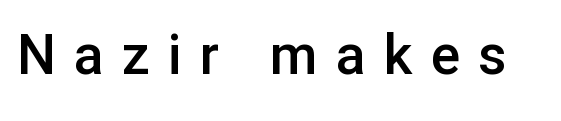
The image shows 55 px semibold sans-serif type, upright; set unusually wide letter spacing (+0.33 em), not underlined; low stroke contrast and a medium x-height.
